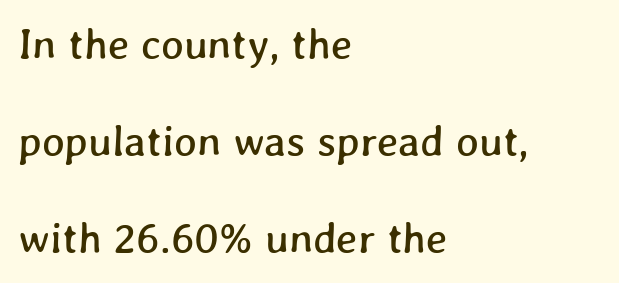
Q: Is the text underlined? A: No.
Q: How is the paragraph aligned? A: Left-aligned.
Q: Is the spacing between letters normal or unusually wide? A: Normal.
Q: Is the spacing between lines tight, normal or loose? A: Loose.
Q: Width (condensed, normal, or wide)? A: Normal.
Q: Stroke contrast? A: Low.
Q: x-height? A: Medium.
Q: Monospaced? A: No.
